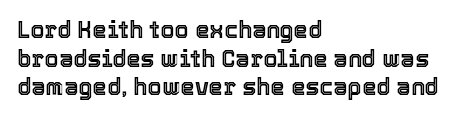
Each line starts at the same left margin while the right side varies. This sample uses plain, unmodified letter spacing. Only glyphs here, with clear space below each row. The letters stand upright; this is a roman face.
